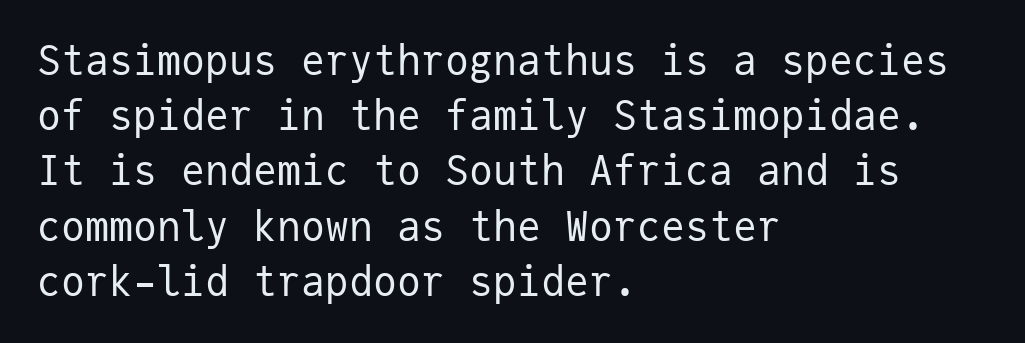
{"serif": "no", "italic": "no", "bold": "no", "weight": "regular", "width": "normal", "stroke_contrast": "low", "x_height": "medium", "monospaced": "yes", "underline": "no", "align": "left", "line_spacing": "normal", "line_spacing_ratio": 1.38, "letter_spacing": "normal", "letter_spacing_em": 0.0, "glyph_px": 40}
